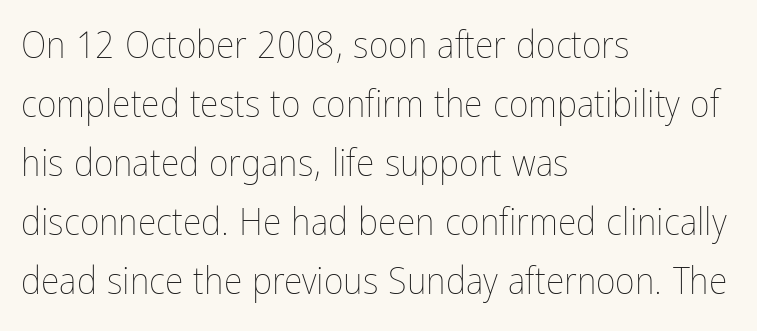
Q: Is the text bold? A: No.
Q: Is the text italic (slanted)? A: No, it is upright.
Q: Is the text underlined? A: No.
Q: How is the paragraph aligned? A: Left-aligned.
Q: Is the spacing between letters normal or unusually wide? A: Normal.
Q: Is the spacing between lines tight, normal or loose? A: Normal.
Q: Width (condensed, normal, or wide)? A: Condensed.
Q: Stroke contrast? A: Low.
Q: x-height? A: Medium.
Q: Monospaced? A: No.
